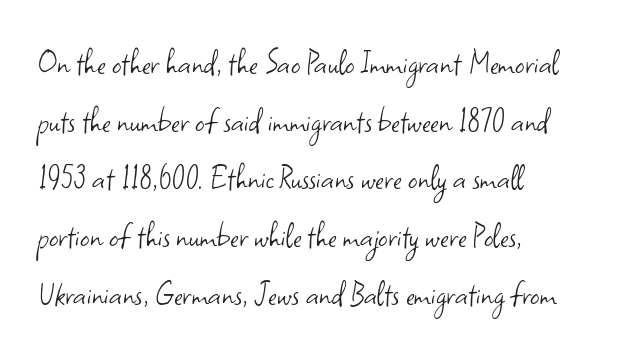
{"serif": "no", "bold": "no", "weight": "light", "width": "normal", "stroke_contrast": "low", "x_height": "small", "monospaced": "no", "underline": "no", "align": "left", "line_spacing": "normal", "line_spacing_ratio": 1.56, "letter_spacing": "normal", "letter_spacing_em": 0.0, "glyph_px": 37}
